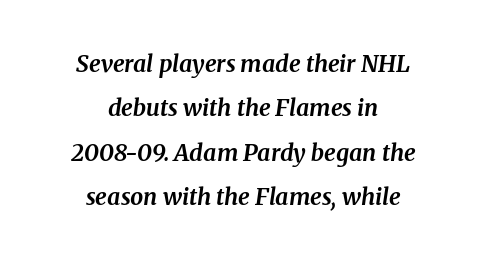
Q: Is the text bold? A: Yes.
Q: Is the text italic (slanted)? A: Yes, it leans right by about 8 degrees.
Q: Is the text underlined? A: No.
Q: How is the paragraph aligned? A: Centered.
Q: Is the spacing between letters normal or unusually wide? A: Normal.
Q: Is the spacing between lines tight, normal or loose? A: Loose.
